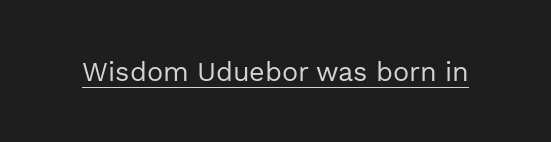
Vertical stems look standard width or narrower in stroke. This sample carries an underscore along the baseline area. Notice how the stems are strictly vertical — no italics here. Spacing between characters is what you'd get straight out of the box.
